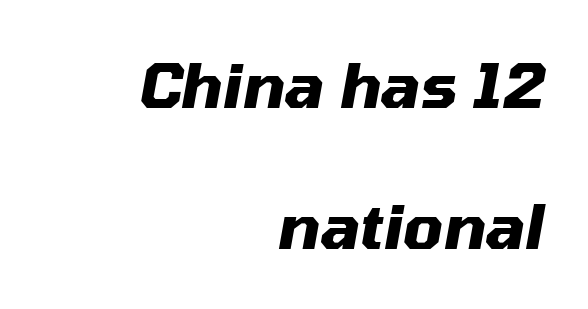
{"italic": "yes", "lean": "right", "slant_degrees": 10, "bold": "yes", "weight": "heavy", "width": "normal", "stroke_contrast": "medium", "x_height": "medium", "monospaced": "no", "underline": "no", "align": "right", "line_spacing": "loose", "line_spacing_ratio": 2.28, "letter_spacing": "normal", "letter_spacing_em": 0.0, "glyph_px": 62}
